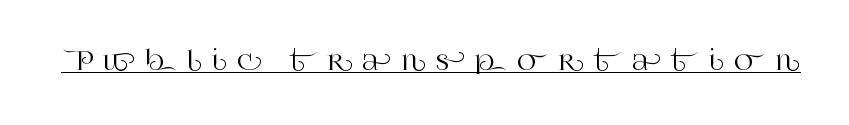
If you drew a line through each stem, it would be perfectly vertical. Every word sits above its own underline. Caption: expanded tracking, letters set apart.
